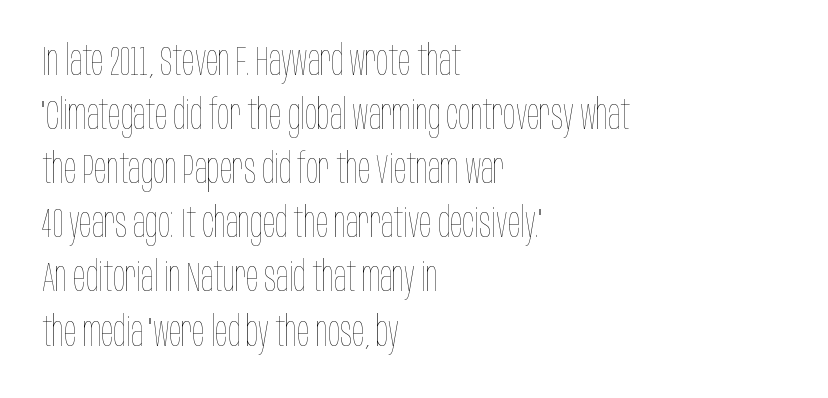
Regular leading. The letterforms sit at book weight or below. The specimen omits any rule beneath the text block's lines. The font's upright variant was chosen for this text. The rendering keeps characters at their native spacing.
